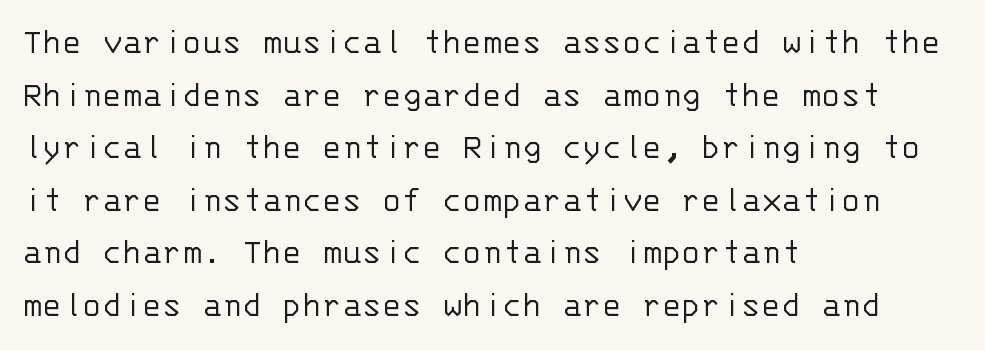
Clear beneath every line of the passage. The face used here is rendered with its standard letterfit. Serif or sans? Sans — the stroke terminals are bare. Spacing verdict: monospaced, one width for all characters. In terms of leading, this rendering sits right in the middle.
